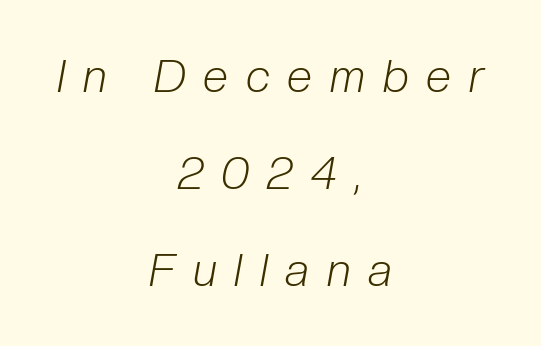
{"italic": "yes", "lean": "right", "slant_degrees": 10, "bold": "no", "weight": "light", "width": "condensed", "stroke_contrast": "low", "x_height": "medium", "monospaced": "no", "underline": "no", "align": "center", "line_spacing": "loose", "line_spacing_ratio": 2.11, "letter_spacing": "wide", "letter_spacing_em": 0.39, "glyph_px": 46}
